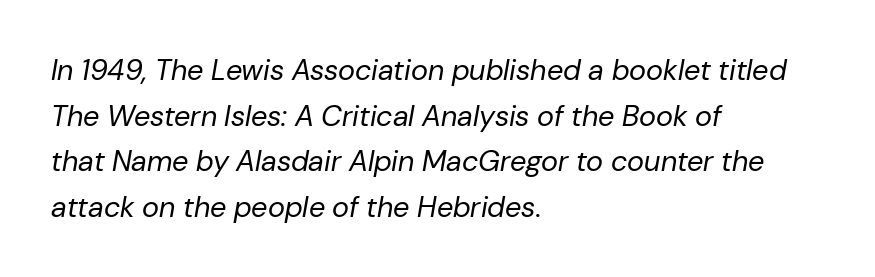
The weight would be labelled regular, book, light, or lighter still. Quick note: interline space is typical. These lines were composed using italics. Short note: letters normally spaced. Casual observation: everything's shoved over to the left. Spacing verdict: proportional, widths tailored to each character.
